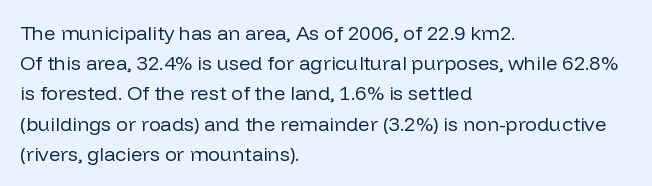
Q: Is the text bold? A: No.
Q: Is the text italic (slanted)? A: No, it is upright.
Q: Is the text underlined? A: No.
Q: How is the paragraph aligned? A: Left-aligned.
Q: Is the spacing between letters normal or unusually wide? A: Normal.
Q: Is the spacing between lines tight, normal or loose? A: Normal.
